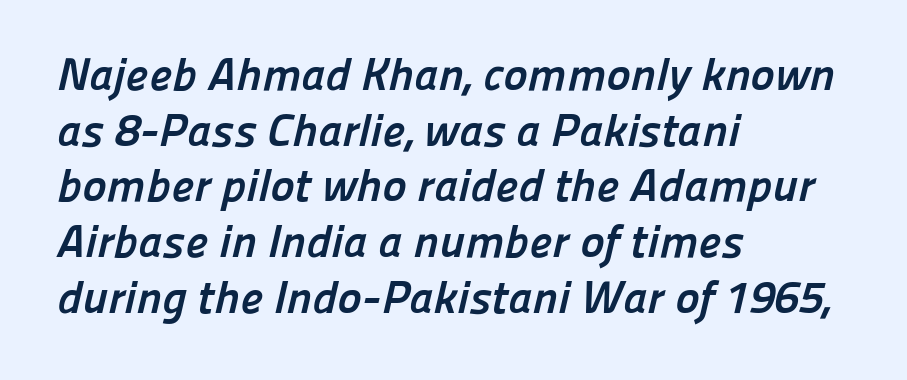
Q: Is the text bold? A: Yes.
Q: Is the typeface a serif or a sans-serif typeface? A: Sans-serif.
Q: Is the text underlined? A: No.
Q: How is the paragraph aligned? A: Left-aligned.
Q: Is the spacing between letters normal or unusually wide? A: Normal.
Q: Width (condensed, normal, or wide)? A: Normal.
Q: Stroke contrast? A: Low.
Q: x-height? A: Medium.
Q: Monospaced? A: No.
